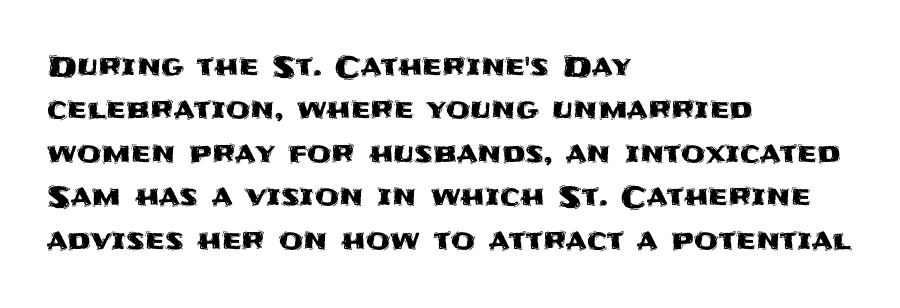
The image shows 28 px sans-serif type, upright; set left-aligned, normal line spacing (1.55x), normal letter spacing, not underlined; medium stroke contrast and a large x-height.
